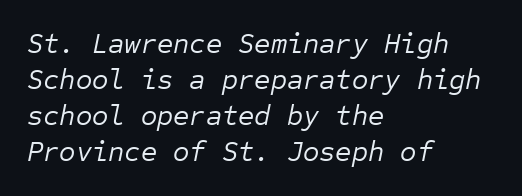
{"italic": "yes", "lean": "right", "slant_degrees": 12, "bold": "no", "weight": "regular", "width": "normal", "stroke_contrast": "low", "x_height": "medium", "monospaced": "yes", "underline": "no", "align": "left", "line_spacing": "normal", "line_spacing_ratio": 1.29, "letter_spacing": "normal", "letter_spacing_em": 0.0, "glyph_px": 28}
